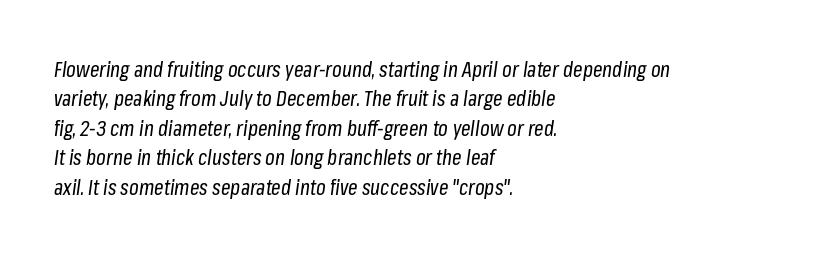
{"italic": "yes", "lean": "right", "slant_degrees": 8, "bold": "no", "underline": "no", "align": "left", "line_spacing": "normal", "line_spacing_ratio": 1.4, "letter_spacing": "normal", "letter_spacing_em": 0.0, "glyph_px": 21}
